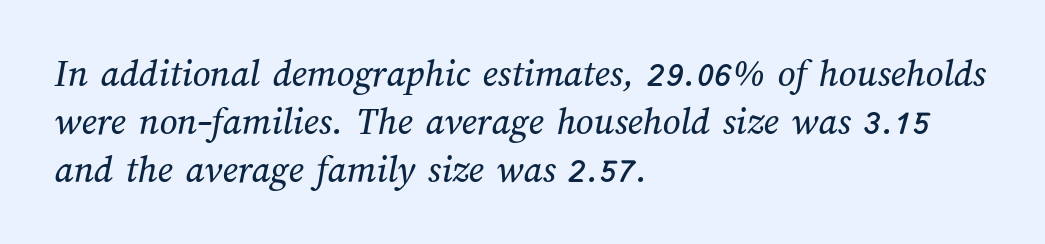
{"width": "normal", "stroke_contrast": "medium", "x_height": "medium", "monospaced": "no", "underline": "no", "align": "left", "line_spacing_ratio": 1.23, "letter_spacing": "normal", "letter_spacing_em": 0.0, "glyph_px": 39}
